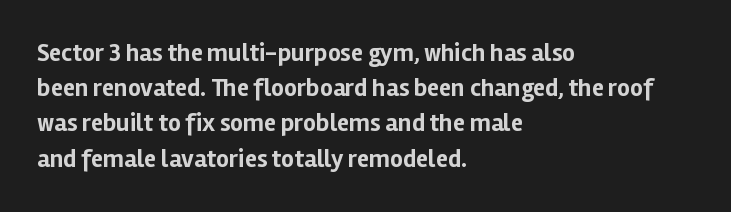
The image shows 25 px bold type, upright; set left-aligned, normal line spacing (1.41x), normal letter spacing, not underlined.
